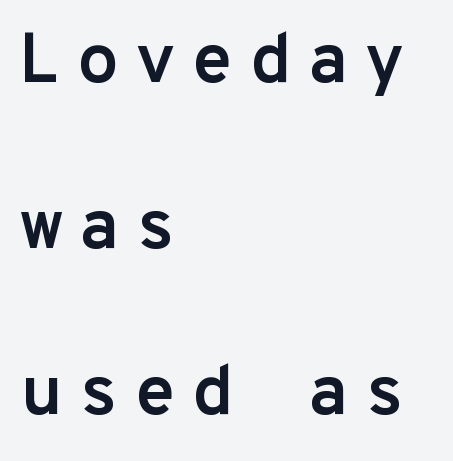
{"serif": "no", "italic": "no", "bold": "yes", "weight": "semibold", "width": "normal", "stroke_contrast": "low", "x_height": "medium", "monospaced": "yes", "underline": "no", "align": "left", "line_spacing": "loose", "line_spacing_ratio": 2.37, "letter_spacing": "wide", "letter_spacing_em": 0.2, "glyph_px": 70}
